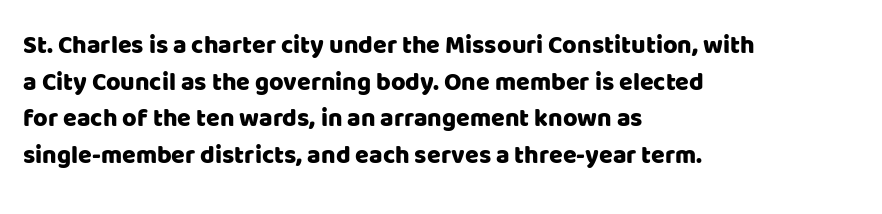
{"italic": "no", "underline": "no", "align": "left", "line_spacing": "normal", "line_spacing_ratio": 1.47, "letter_spacing": "normal", "letter_spacing_em": 0.0, "glyph_px": 25}
